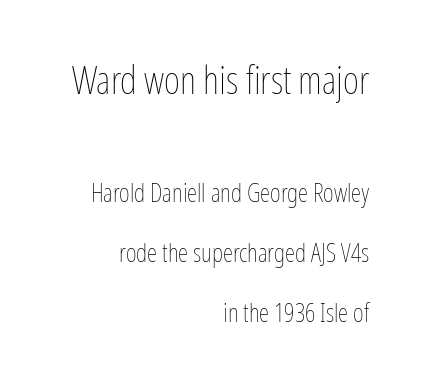
Q: Is the text bold? A: No.
Q: Is the text italic (slanted)? A: No, it is upright.
Q: Is the text underlined? A: No.
Q: How is the paragraph aligned? A: Right-aligned.
Q: Is the spacing between letters normal or unusually wide? A: Normal.
Q: Is the spacing between lines tight, normal or loose? A: Loose.
Q: Which block of text is set in a larger size, the first (top) or the second (bottom)? A: The first (top) one.
Q: Width (condensed, normal, or wide)? A: Condensed.
Q: Stroke contrast? A: Low.
Q: x-height? A: Medium.
Q: Monospaced? A: No.
